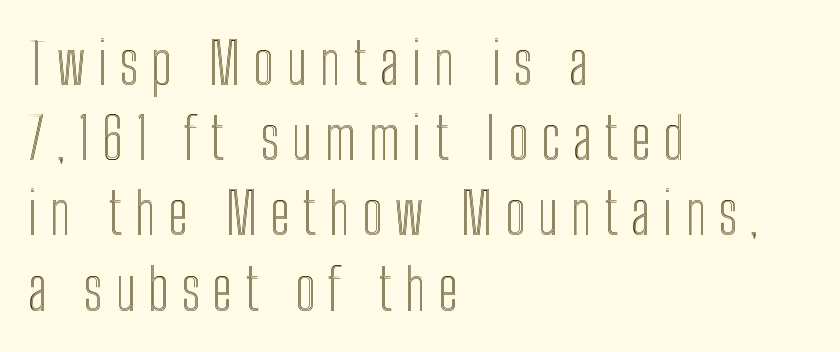
{"italic": "no", "width": "condensed", "x_height": "medium", "monospaced": "no", "underline": "no", "align": "left", "line_spacing": "normal", "line_spacing_ratio": 1.32, "letter_spacing": "wide", "letter_spacing_em": 0.22, "glyph_px": 57}
